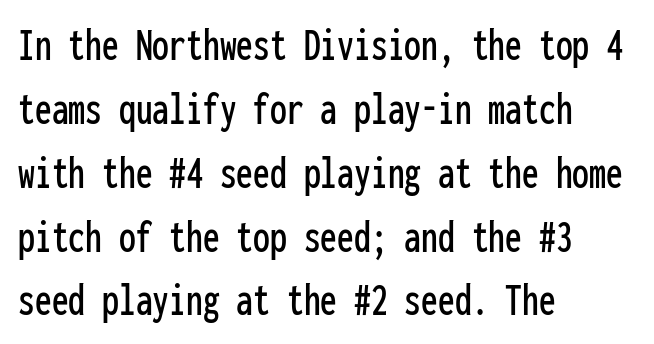
Q: Is the text italic (slanted)? A: No, it is upright.
Q: Is the typeface a serif or a sans-serif typeface? A: Sans-serif.
Q: Is the text underlined? A: No.
Q: How is the paragraph aligned? A: Left-aligned.
Q: Is the spacing between letters normal or unusually wide? A: Normal.
Q: Is the spacing between lines tight, normal or loose? A: Normal.
Q: Width (condensed, normal, or wide)? A: Condensed.
Q: Stroke contrast? A: Low.
Q: x-height? A: Medium.
Q: Monospaced? A: Yes.
